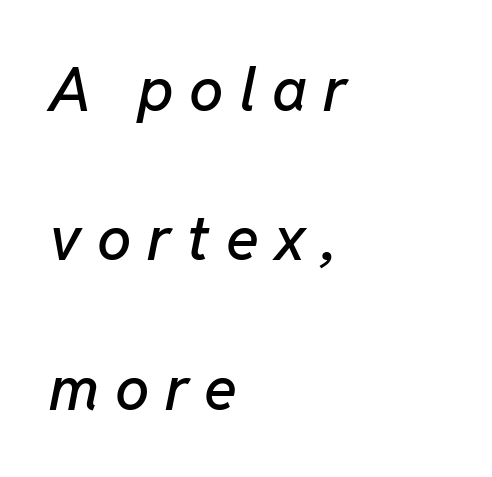
{"italic": "yes", "lean": "right", "slant_degrees": 11, "width": "normal", "stroke_contrast": "low", "x_height": "medium", "monospaced": "no", "underline": "no", "align": "left", "line_spacing": "loose", "line_spacing_ratio": 2.45, "letter_spacing": "wide", "letter_spacing_em": 0.26, "glyph_px": 61}
